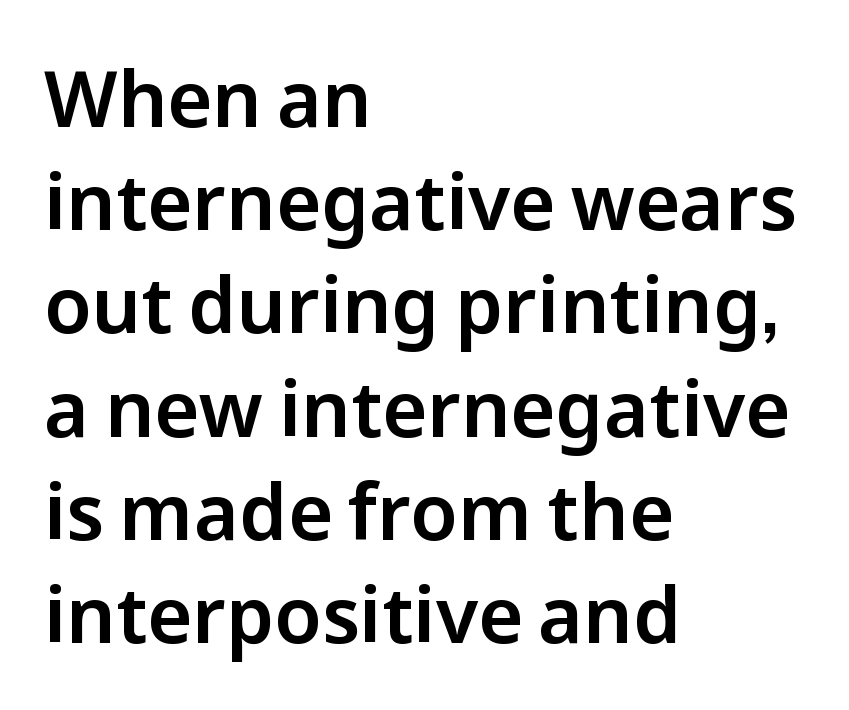
Q: Is the text italic (slanted)? A: No, it is upright.
Q: Is the typeface a serif or a sans-serif typeface? A: Sans-serif.
Q: Is the text underlined? A: No.
Q: How is the paragraph aligned? A: Left-aligned.
Q: Is the spacing between letters normal or unusually wide? A: Normal.
Q: Is the spacing between lines tight, normal or loose? A: Normal.
Q: Width (condensed, normal, or wide)? A: Normal.
Q: Stroke contrast? A: Low.
Q: x-height? A: Medium.
Q: Monospaced? A: No.
